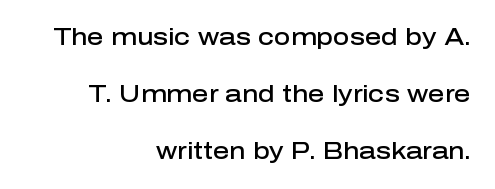
Check the space under the baseline: it is left empty. If you drew a ruler down the right edge, every line would touch it. What's the leading like? Stretched, with rows far apart. Rendered with straight, roman letterforms.
